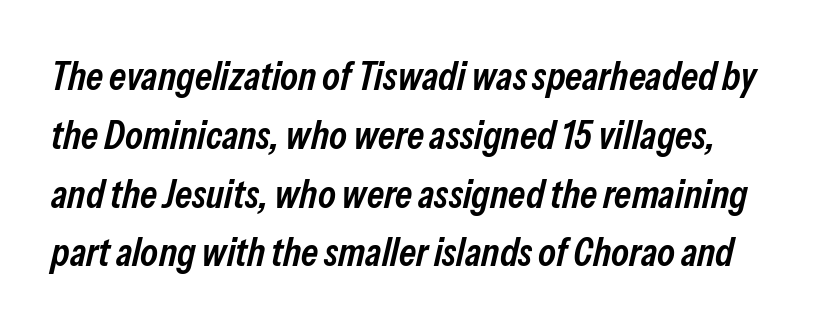
The image shows 40 px semibold, condensed type, italic (leaning right); set normal line spacing (1.47x), normal letter spacing, not underlined; low stroke contrast and a medium x-height.
